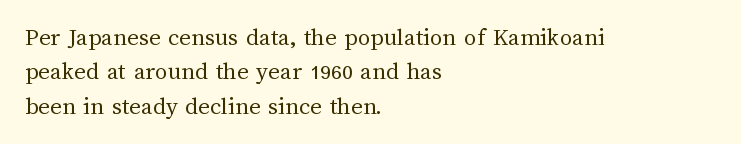
Spacing between characters is what you'd get straight out of the box. The passage shown is not underscored anywhere. The lines in this sample share a left origin and differ only in where they stop. The lines sit at an ordinary, default distance from one another. Is the type heavy? It reads as light-to-regular instead.
